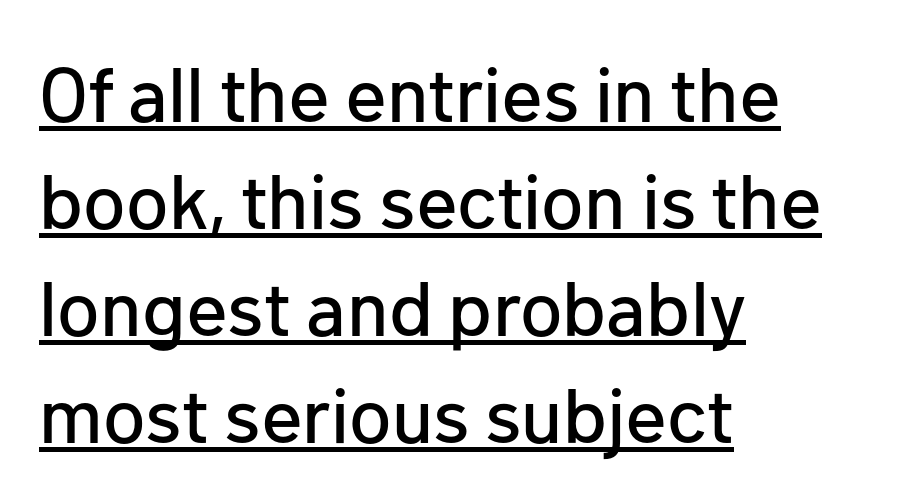
Looks like regular typesetting: each glyph gets only the width it needs. Vertical strokes here are truly vertical. Spacing between characters is what you'd get straight out of the box. Alignment: flush left. The rendering uses a moderate line-height, typical for paragraphs. To sum up the face: it is a sans, with no serifs.
